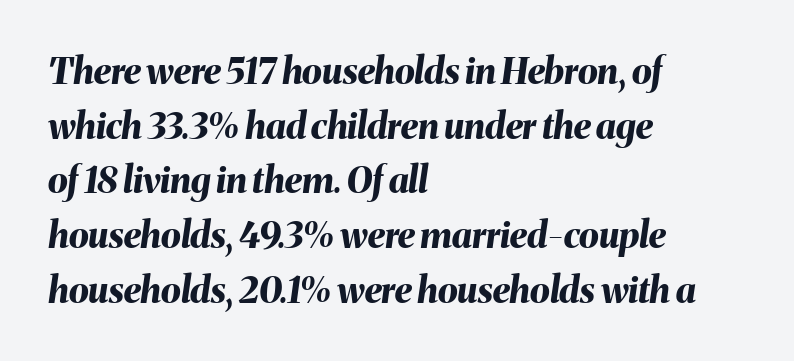
Q: Is the text bold? A: Yes.
Q: Is the text italic (slanted)? A: Yes, it leans right by about 8 degrees.
Q: Is the text underlined? A: No.
Q: How is the paragraph aligned? A: Left-aligned.
Q: Is the spacing between letters normal or unusually wide? A: Normal.
Q: Is the spacing between lines tight, normal or loose? A: Normal.
Q: Width (condensed, normal, or wide)? A: Normal.
Q: Stroke contrast? A: Medium.
Q: x-height? A: Medium.
Q: Monospaced? A: No.
